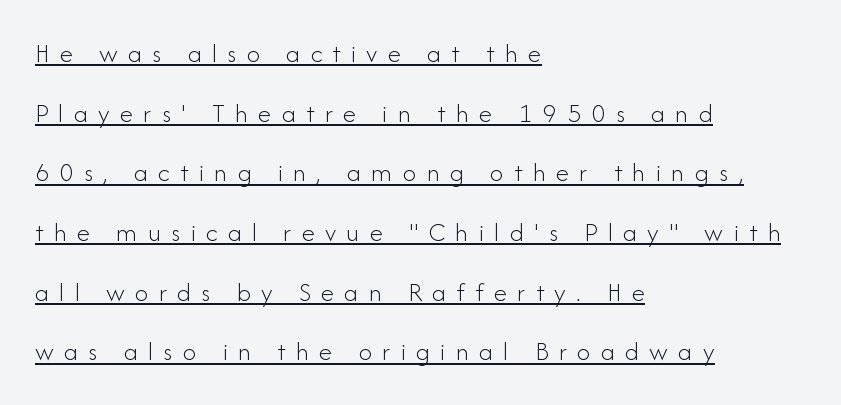
{"italic": "no", "bold": "no", "underline": "yes", "align": "left", "line_spacing": "loose", "line_spacing_ratio": 2.21, "letter_spacing": "wide", "letter_spacing_em": 0.38, "glyph_px": 27}
